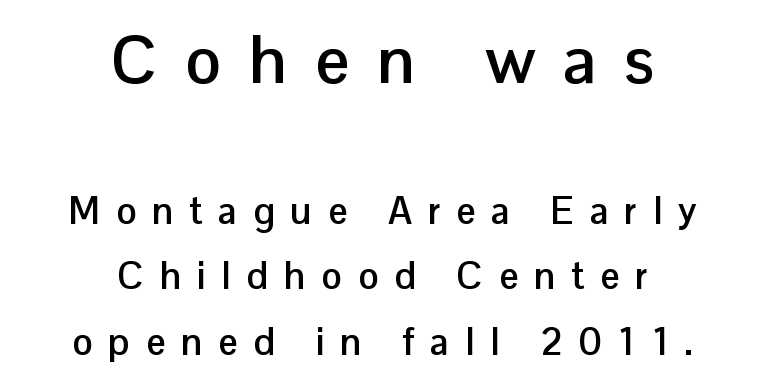
{"serif": "no", "italic": "no", "bold": "yes", "weight": "semibold", "width": "normal", "stroke_contrast": "low", "x_height": "medium", "monospaced": "no", "underline": "no", "align": "center", "line_spacing_ratio": 1.73, "letter_spacing": "wide", "letter_spacing_em": 0.42, "larger_block": "first", "size_ratio": 1.76, "glyph_px": 67}
